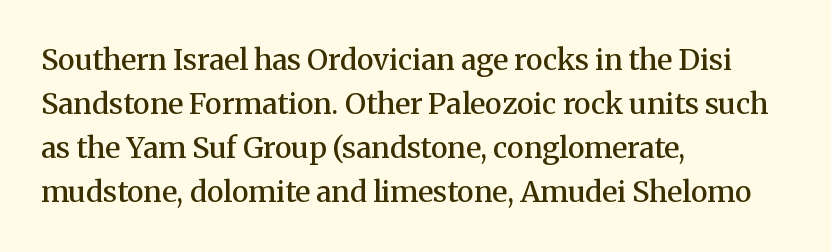
The image shows 29 px semibold serif type, upright; set left-aligned, normal line spacing (1.52x), normal letter spacing, not underlined; medium stroke contrast and a medium x-height.
